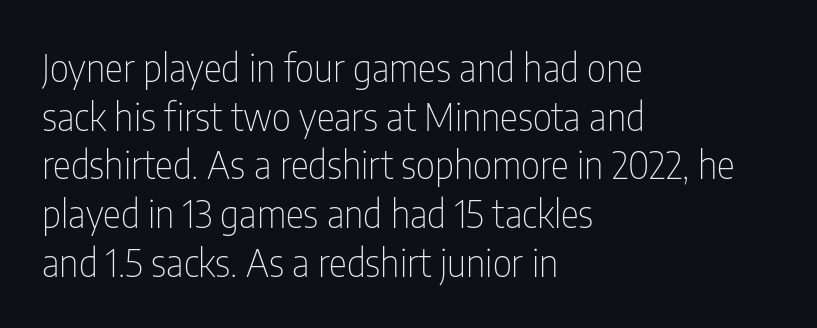
Q: Is the text bold? A: No.
Q: Is the text italic (slanted)? A: No, it is upright.
Q: Is the typeface a serif or a sans-serif typeface? A: Sans-serif.
Q: Is the text underlined? A: No.
Q: How is the paragraph aligned? A: Left-aligned.
Q: Is the spacing between letters normal or unusually wide? A: Normal.
Q: Is the spacing between lines tight, normal or loose? A: Normal.
Q: Width (condensed, normal, or wide)? A: Condensed.
Q: Stroke contrast? A: Low.
Q: x-height? A: Medium.
Q: Monospaced? A: No.
